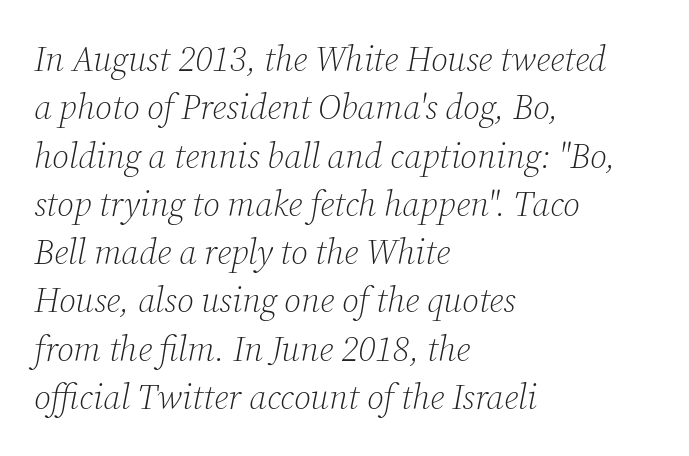
The image shows 35 px light serif type, italic (leaning right); set left-aligned, normal line spacing (1.38x), normal letter spacing, not underlined; low stroke contrast and a medium x-height.
